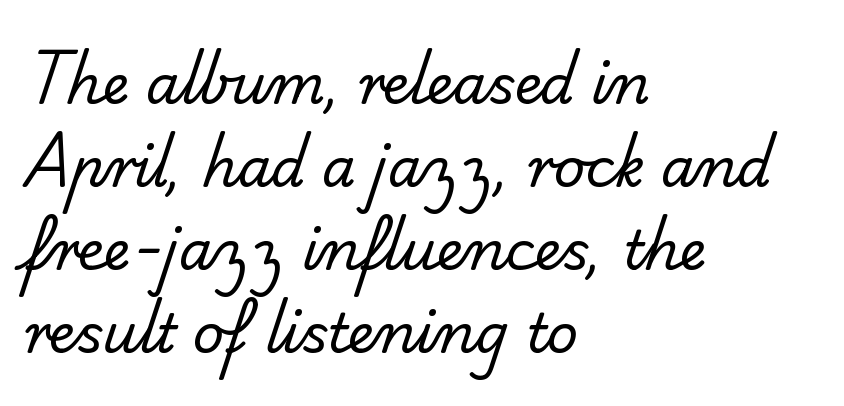
Q: Is the text bold? A: No.
Q: Is the typeface a serif or a sans-serif typeface? A: Sans-serif.
Q: Is the text underlined? A: No.
Q: How is the paragraph aligned? A: Left-aligned.
Q: Is the spacing between letters normal or unusually wide? A: Normal.
Q: Is the spacing between lines tight, normal or loose? A: Normal.
Q: Width (condensed, normal, or wide)? A: Normal.
Q: Stroke contrast? A: Low.
Q: x-height? A: Small.
Q: Monospaced? A: No.
